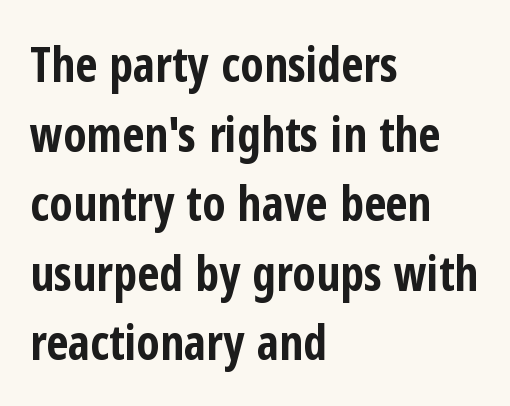
Q: Is the text bold? A: Yes.
Q: Is the text italic (slanted)? A: No, it is upright.
Q: Is the typeface a serif or a sans-serif typeface? A: Sans-serif.
Q: Is the text underlined? A: No.
Q: How is the paragraph aligned? A: Left-aligned.
Q: Is the spacing between letters normal or unusually wide? A: Normal.
Q: Is the spacing between lines tight, normal or loose? A: Normal.
Q: Width (condensed, normal, or wide)? A: Condensed.
Q: Stroke contrast? A: Low.
Q: x-height? A: Medium.
Q: Monospaced? A: No.
